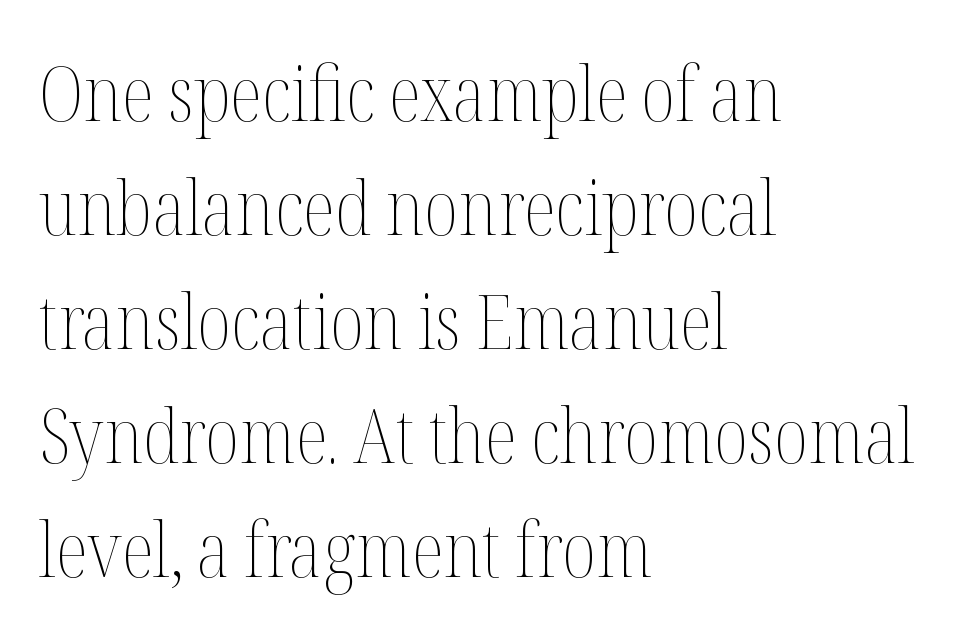
Is the block centered? No — it sits flush against the left margin. Quick note: underline off. Stroke mass is kept to a normal reading level or below. Spacing verdict: proportional, widths tailored to each character.
